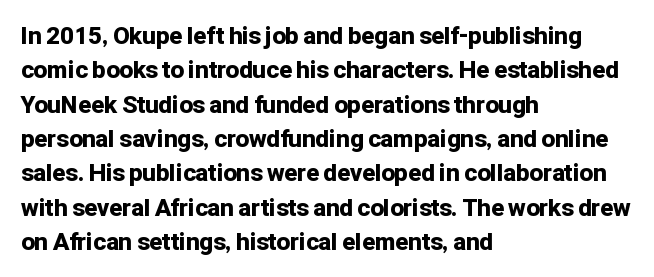
The passage shown is emphatically bold. The space directly below the letters is spotless. Italic? Not at all — the glyphs are vertical. The block of text has a typical density, with ordinary space between rows.
